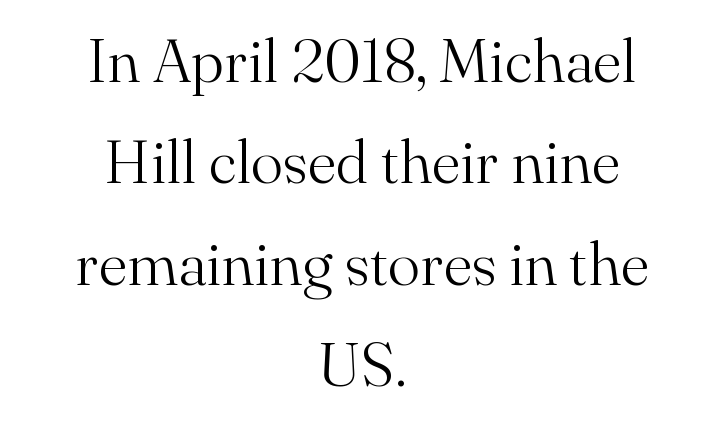
{"serif": "yes", "italic": "no", "bold": "no", "weight": "light", "width": "normal", "stroke_contrast": "medium", "x_height": "small", "monospaced": "no", "underline": "no", "align": "center", "line_spacing": "normal", "line_spacing_ratio": 1.66, "letter_spacing": "normal", "letter_spacing_em": 0.0, "glyph_px": 61}
